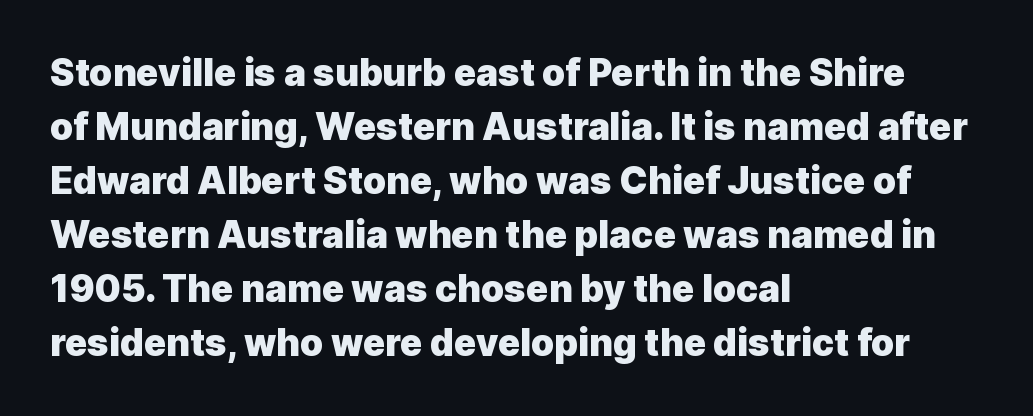
Q: Is the text bold? A: Yes.
Q: Is the text italic (slanted)? A: No, it is upright.
Q: Is the typeface a serif or a sans-serif typeface? A: Sans-serif.
Q: Is the text underlined? A: No.
Q: How is the paragraph aligned? A: Left-aligned.
Q: Is the spacing between letters normal or unusually wide? A: Normal.
Q: Is the spacing between lines tight, normal or loose? A: Normal.
Q: Width (condensed, normal, or wide)? A: Normal.
Q: x-height? A: Medium.
Q: Monospaced? A: No.
